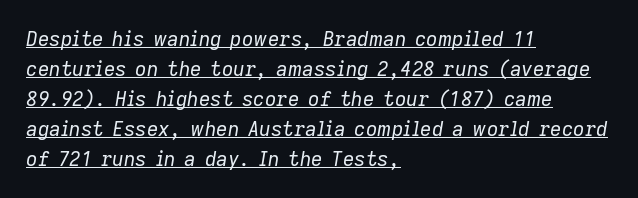
No extra ink here — the face is not bold. Characters are canted at an angle relative to the baseline's perpendicular. What stands out about the letter spacing? Nothing — it is the standard amount. Each line starts at the same left margin while the right side varies. The face used here appears with an underline applied. Is there much room between lines? A standard amount, neither cramped nor airy.
